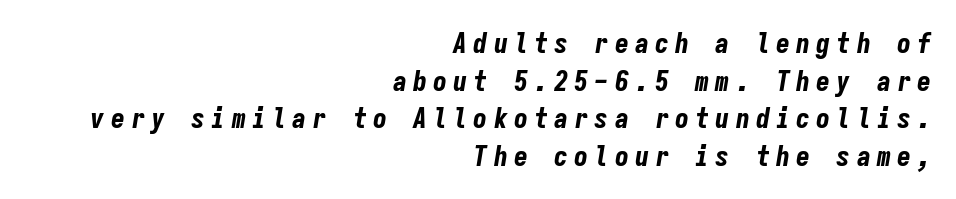
Q: Is the text bold? A: Yes.
Q: Is the text italic (slanted)? A: Yes, it leans right by about 9 degrees.
Q: Is the text underlined? A: No.
Q: How is the paragraph aligned? A: Right-aligned.
Q: Is the spacing between letters normal or unusually wide? A: Unusually wide.
Q: Is the spacing between lines tight, normal or loose? A: Normal.
Q: Width (condensed, normal, or wide)? A: Condensed.
Q: Stroke contrast? A: Low.
Q: x-height? A: Medium.
Q: Monospaced? A: Yes.
